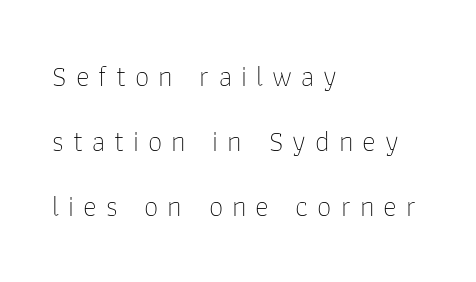
Summary of vertical rhythm: relaxed, with wide interline spacing. Spacing verdict: proportional, widths tailored to each character. The gap between lines stays unmarked. This sample is left-justified, so line endings fall wherever the words run out.
